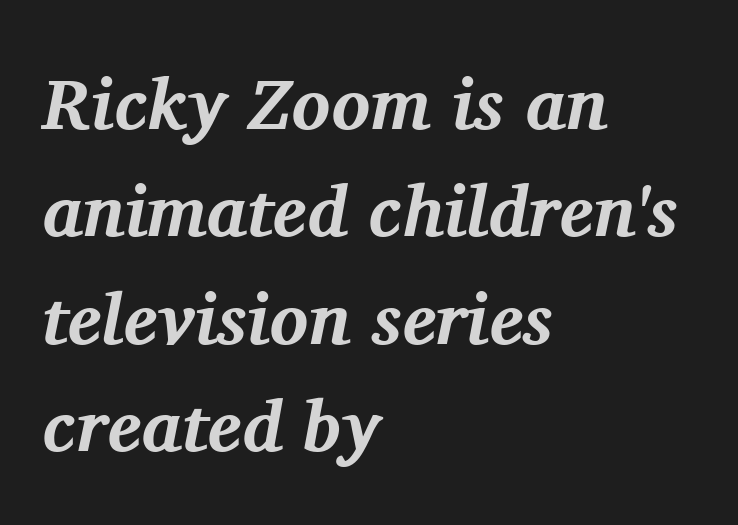
Q: Is the text bold? A: Yes.
Q: Is the text italic (slanted)? A: Yes, it leans right by about 11 degrees.
Q: Is the typeface a serif or a sans-serif typeface? A: Serif.
Q: Is the text underlined? A: No.
Q: How is the paragraph aligned? A: Left-aligned.
Q: Is the spacing between letters normal or unusually wide? A: Normal.
Q: Is the spacing between lines tight, normal or loose? A: Normal.
Q: Width (condensed, normal, or wide)? A: Normal.
Q: Stroke contrast? A: Medium.
Q: x-height? A: Medium.
Q: Monospaced? A: No.
